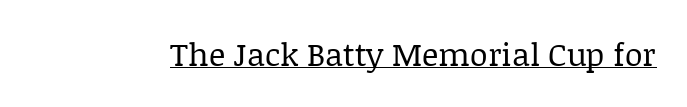
The image shows 32 px regular-weight serif type, upright; set normal letter spacing, underlined; low stroke contrast and a large x-height.
